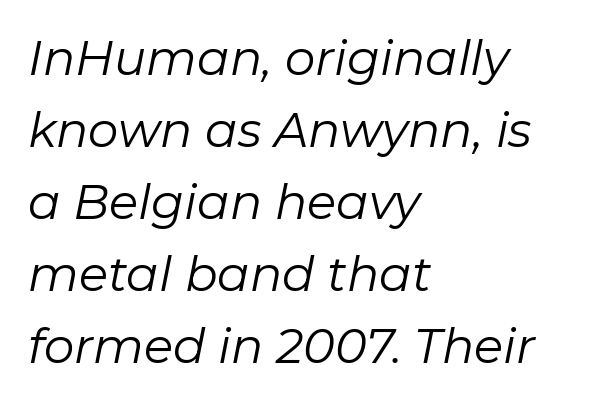
The image shows 48 px regular-weight type, italic (leaning right); set left-aligned, normal line spacing (1.5x), normal letter spacing, not underlined; low stroke contrast and a medium x-height.
